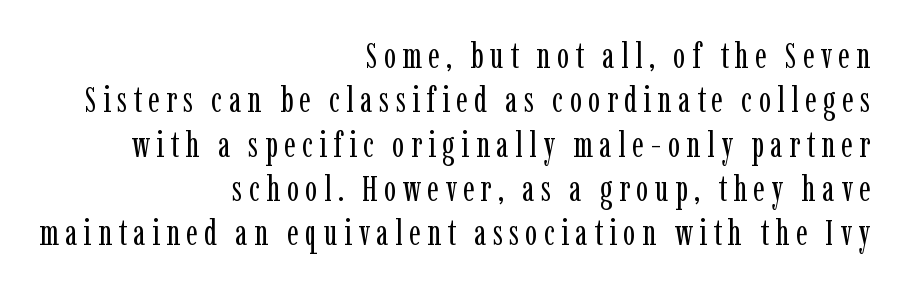
The image shows 36 px regular-weight, condensed serif type, upright; set right-aligned, line spacing 1.23x, not underlined; low stroke contrast and a medium x-height.
